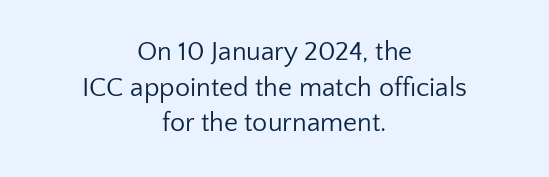
Q: Is the text bold? A: No.
Q: Is the text italic (slanted)? A: No, it is upright.
Q: Is the text underlined? A: No.
Q: How is the paragraph aligned? A: Centered.
Q: Is the spacing between letters normal or unusually wide? A: Normal.
Q: Is the spacing between lines tight, normal or loose? A: Normal.
